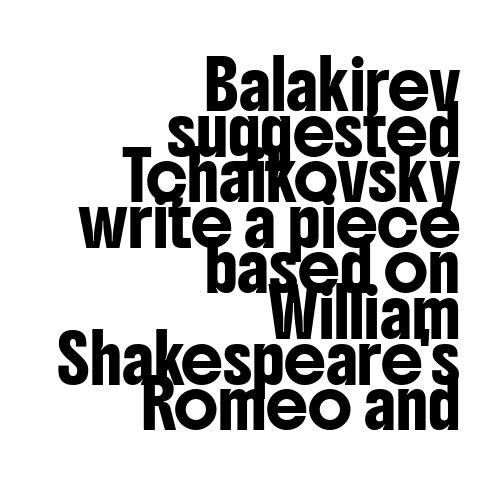
Q: Is the text italic (slanted)? A: No, it is upright.
Q: Is the typeface a serif or a sans-serif typeface? A: Sans-serif.
Q: Is the text underlined? A: No.
Q: How is the paragraph aligned? A: Right-aligned.
Q: Is the spacing between letters normal or unusually wide? A: Normal.
Q: Is the spacing between lines tight, normal or loose? A: Tight.
Q: Width (condensed, normal, or wide)? A: Condensed.
Q: Stroke contrast? A: Low.
Q: x-height? A: Medium.
Q: Monospaced? A: No.
